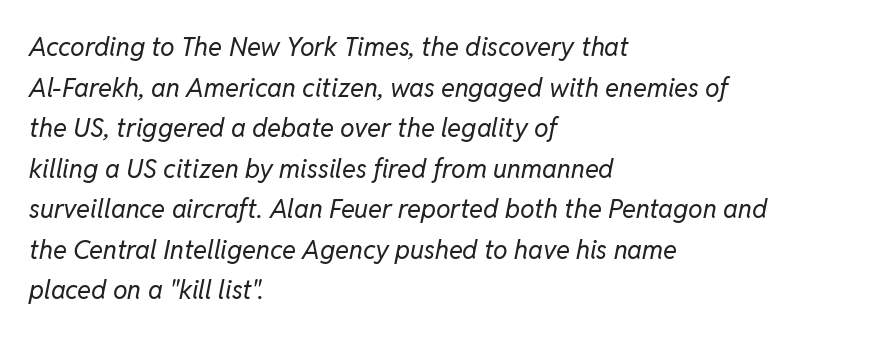
{"italic": "yes", "lean": "right", "slant_degrees": 11, "bold": "no", "underline": "no", "align": "left", "line_spacing": "normal", "line_spacing_ratio": 1.56, "letter_spacing": "normal", "letter_spacing_em": 0.0, "glyph_px": 26}
